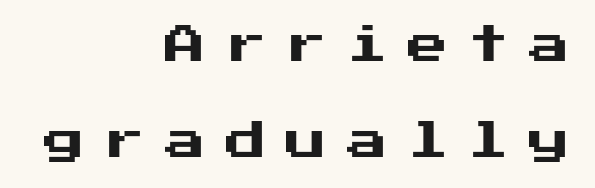
The image shows 41 px sans-serif type, upright; set right-aligned, loose line spacing (2.35x), unusually wide letter spacing (+0.48 em), not underlined; medium stroke contrast and a medium x-height.
